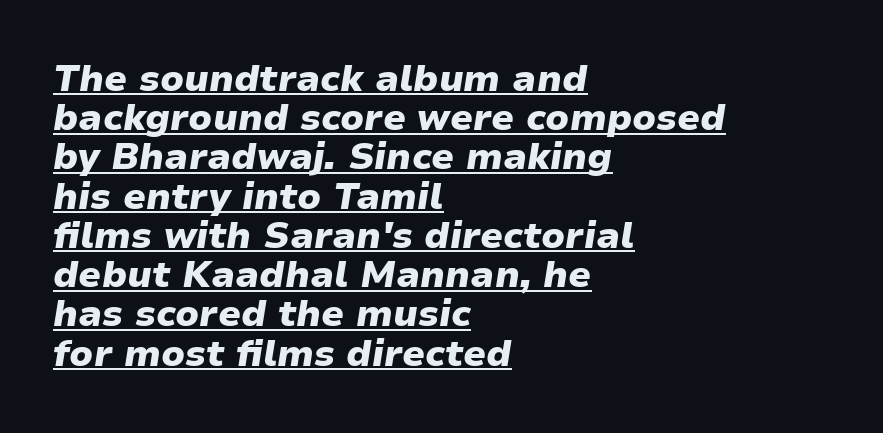
Caption: standard tracking, unaltered. Notice how thick the strokes are: this is what a full bold looks like. The passage shown is typed in a proportional face where columns would drift. The letters are slanted; this is an italic face.
